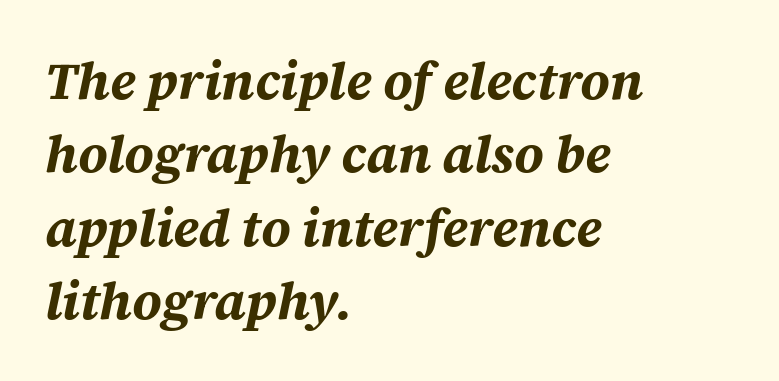
{"italic": "yes", "lean": "right", "slant_degrees": 12, "bold": "yes", "weight": "bold", "width": "normal", "stroke_contrast": "medium", "x_height": "large", "monospaced": "no", "underline": "no", "align": "left", "line_spacing": "normal", "line_spacing_ratio": 1.41, "letter_spacing": "normal", "letter_spacing_em": 0.0, "glyph_px": 52}
